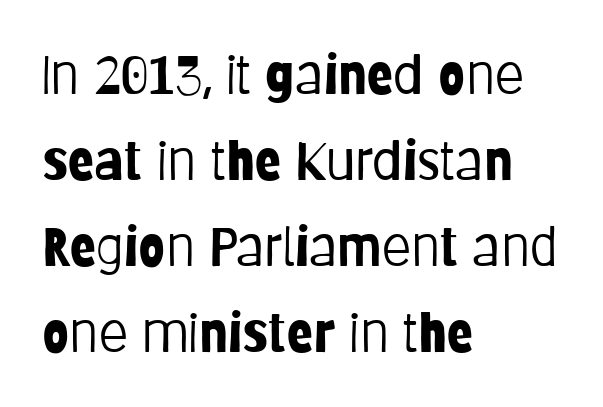
{"serif": "no", "italic": "no", "bold": "no", "weight": "light", "width": "condensed", "stroke_contrast": "low", "x_height": "large", "monospaced": "no", "underline": "no", "align": "left", "line_spacing": "normal", "line_spacing_ratio": 1.59, "letter_spacing": "normal", "letter_spacing_em": 0.0, "glyph_px": 54}
